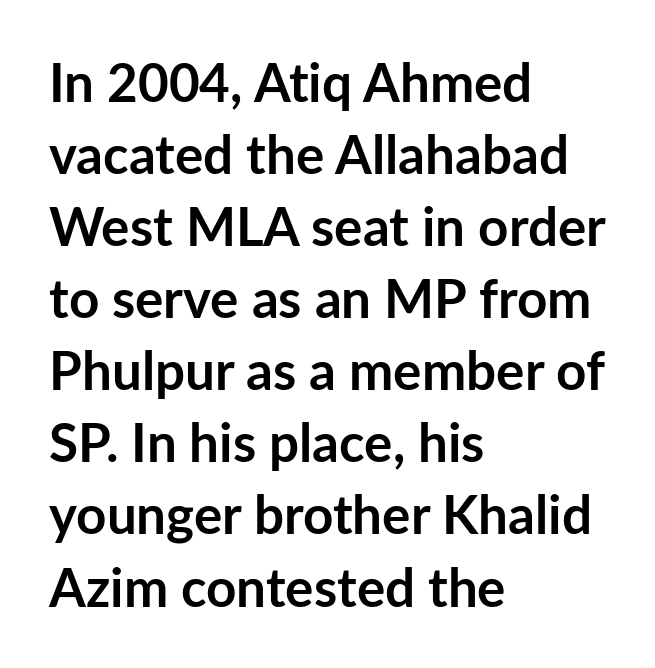
Q: Is the text bold? A: Yes.
Q: Is the text italic (slanted)? A: No, it is upright.
Q: Is the typeface a serif or a sans-serif typeface? A: Sans-serif.
Q: Is the text underlined? A: No.
Q: How is the paragraph aligned? A: Left-aligned.
Q: Is the spacing between letters normal or unusually wide? A: Normal.
Q: Is the spacing between lines tight, normal or loose? A: Normal.
Q: Width (condensed, normal, or wide)? A: Normal.
Q: Stroke contrast? A: Low.
Q: x-height? A: Medium.
Q: Monospaced? A: No.
